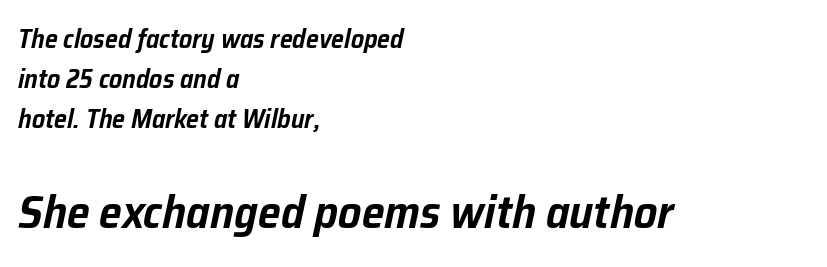
Compared with ordinary roman type, these characters are visibly tilted. Each word holds together tightly as a unit, with standard inter-letter gaps. Honestly, the row spacing looks completely unremarkable. This layout puts the modest block above and the oversized block below. Check under the words: just untouched page.
